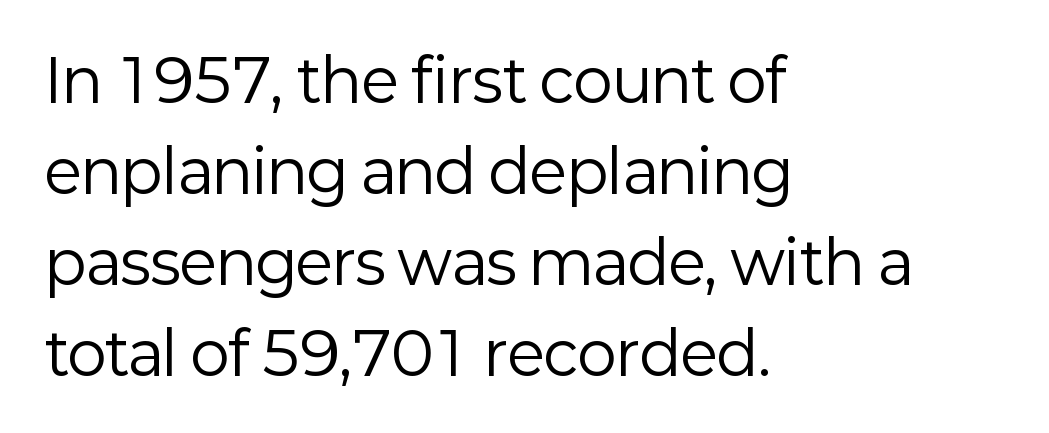
{"serif": "no", "italic": "no", "bold": "no", "weight": "regular", "width": "normal", "stroke_contrast": "low", "x_height": "medium", "monospaced": "no", "underline": "no", "align": "left", "line_spacing": "normal", "line_spacing_ratio": 1.54, "letter_spacing": "normal", "letter_spacing_em": 0.0, "glyph_px": 59}
